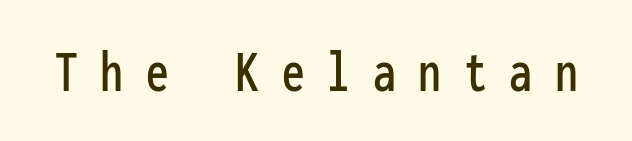
{"serif": "no", "italic": "no", "width": "condensed", "stroke_contrast": "low", "x_height": "medium", "monospaced": "yes", "underline": "no", "letter_spacing": "wide", "letter_spacing_em": 0.37, "glyph_px": 61}
